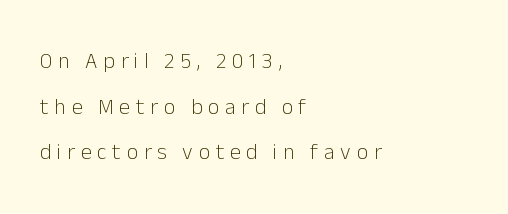
Ordinary non-slanted type is in use. Compared with a centered layout, this one pins lines to the left instead. Loosely led — the rows are spread out. The strip under each line holds only bare page. Look at the tracking — it's clearly loosened, letters drifting apart.
